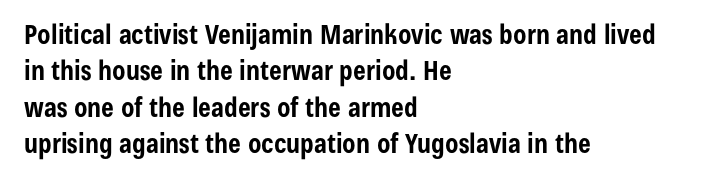
The lettering stays uniformly vertical, giving the passage a roman look. Letters rest on an invisible, unmarked baseline. This block has exactly the height ordinary leading produces. Spacing between characters is what you'd get straight out of the box. Notice how thick the strokes are: this is what a full bold looks like.
